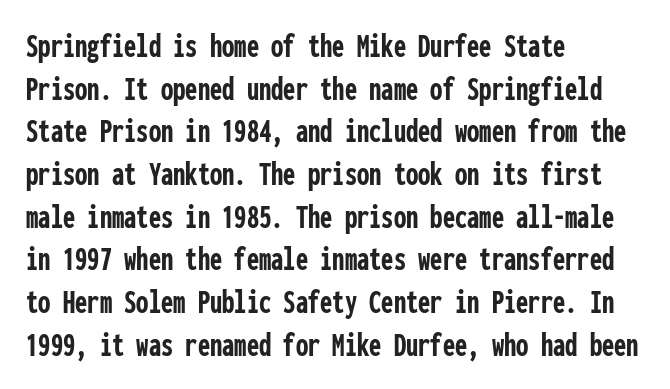
Q: Is the text bold? A: Yes.
Q: Is the text italic (slanted)? A: No, it is upright.
Q: Is the typeface a serif or a sans-serif typeface? A: Sans-serif.
Q: Is the text underlined? A: No.
Q: How is the paragraph aligned? A: Left-aligned.
Q: Is the spacing between letters normal or unusually wide? A: Normal.
Q: Width (condensed, normal, or wide)? A: Condensed.
Q: Stroke contrast? A: Low.
Q: x-height? A: Medium.
Q: Monospaced? A: Yes.
